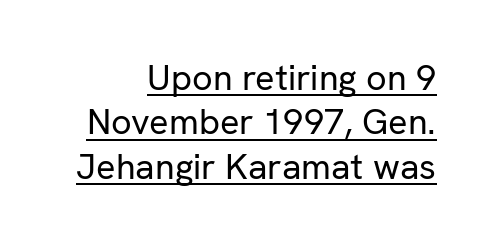
Heft: none added — not bold. Type style note: lacks serifs. The typesetter has applied underlining to the passage shown. A typesetter would mark this as roman, not italic.
